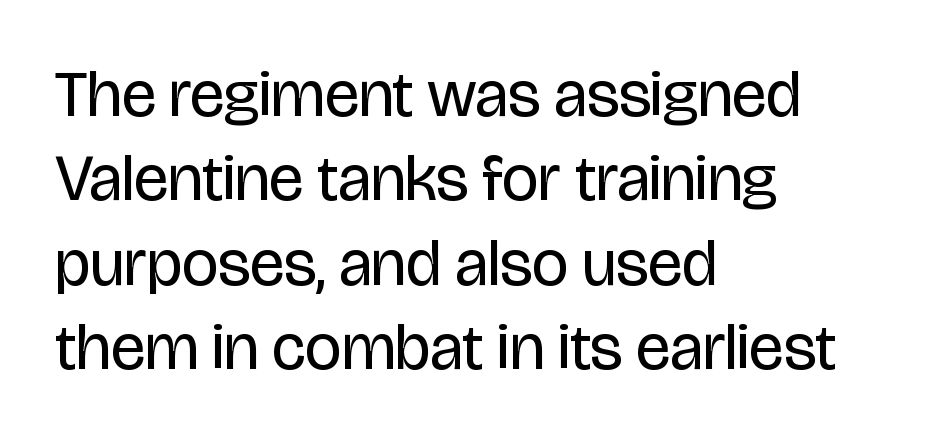
The space directly below the letters is spotless. Short note: letters normally spaced. No feet cap the strokes, marking this as sans-serif type. Italic? Not at all — the glyphs are vertical. This sample has the flowing, uneven cadence of proportional lettering.
